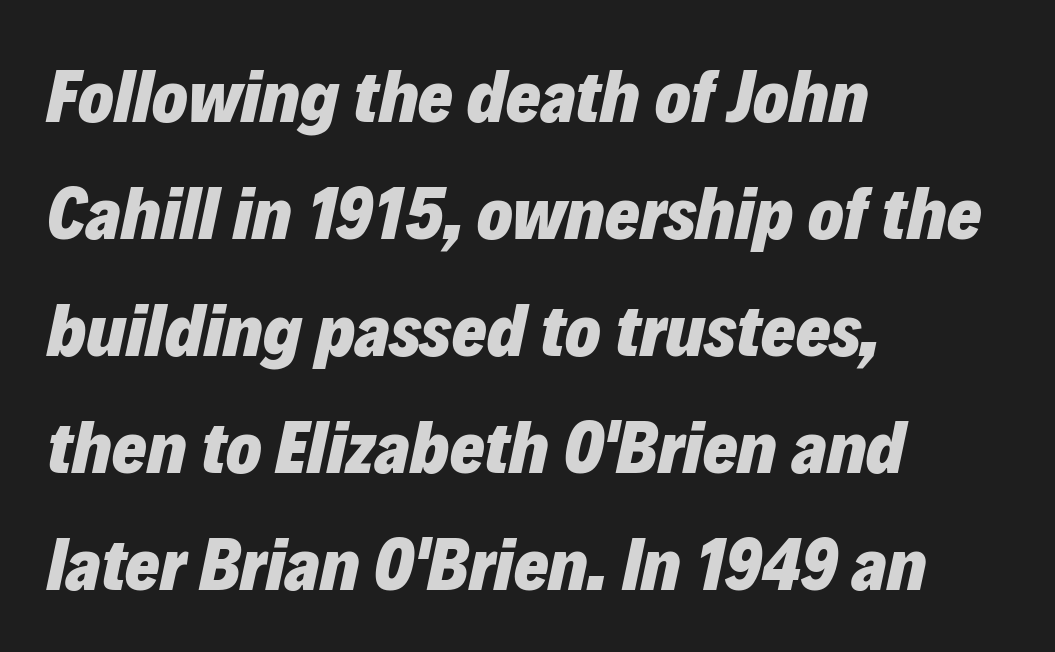
Beneath every word, the page is bare. Is the letter spacing exaggerated? No — it looks like the ordinary default. Teacher's note: observe the even left margin — that is flush-left alignment. Weight: bold.
